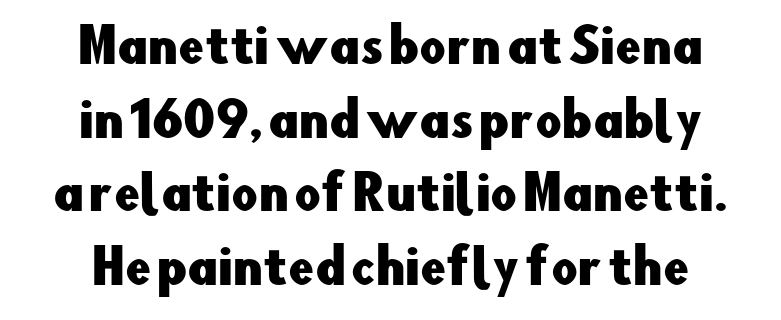
The image shows 46 px sans-serif type, upright; set normal line spacing (1.6x), normal letter spacing, not underlined; low stroke contrast and a small x-height.
